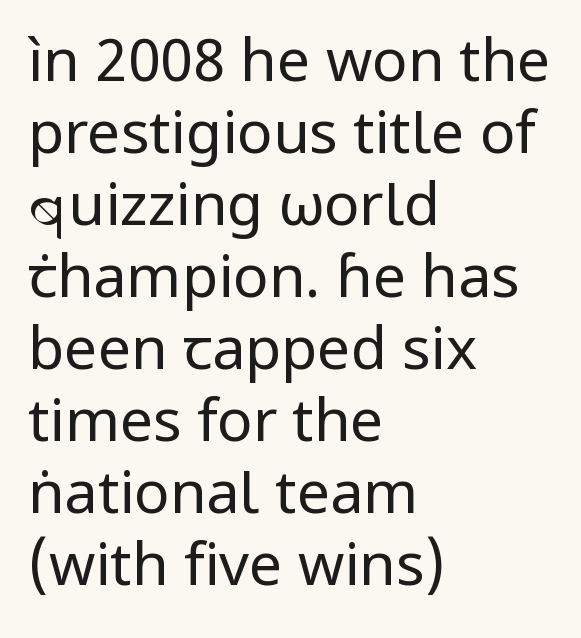
{"serif": "no", "italic": "no", "bold": "no", "weight": "regular", "width": "normal", "stroke_contrast": "low", "x_height": "medium", "monospaced": "no", "underline": "no", "align": "left", "line_spacing_ratio": 1.22, "letter_spacing": "normal", "letter_spacing_em": 0.0, "glyph_px": 59}
